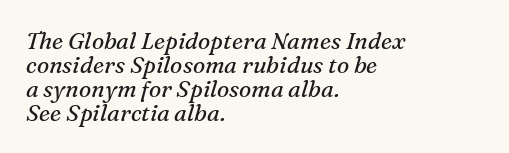
The image shows 23 px text type, italic (leaning right); set left-aligned, tight line spacing (1.04x), normal letter spacing, not underlined.
